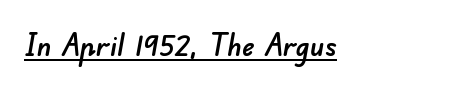
What decoration does the sample have? An underline. The rendering uses natural spacing where letterforms have individual widths. I'd call this a sans setting — the letters go barefoot. The rendering keeps characters at their native spacing.
